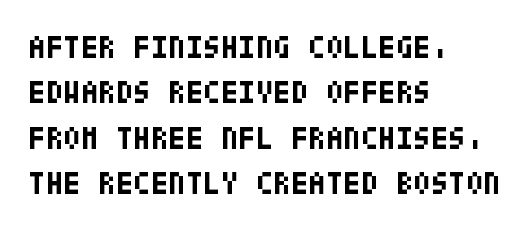
The image shows 32 px bold, condensed sans-serif type, upright; set left-aligned, normal line spacing (1.42x), normal letter spacing, not underlined; low stroke contrast and a large x-height.
